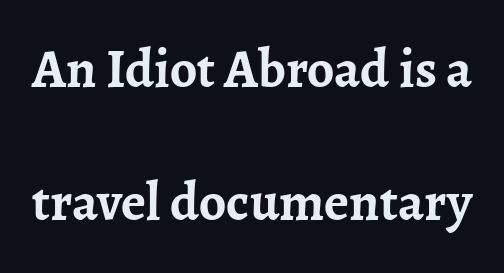
The image shows 54 px semibold serif type, upright; set loose line spacing (2.47x), normal letter spacing, not underlined; low stroke contrast and a medium x-height.
